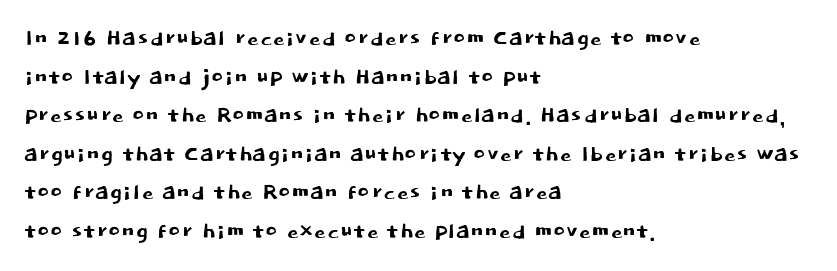
{"serif": "no", "italic": "no", "width": "normal", "stroke_contrast": "low", "x_height": "large", "monospaced": "no", "underline": "no", "align": "left", "line_spacing": "normal", "line_spacing_ratio": 1.33, "letter_spacing": "normal", "letter_spacing_em": 0.0, "glyph_px": 29}
